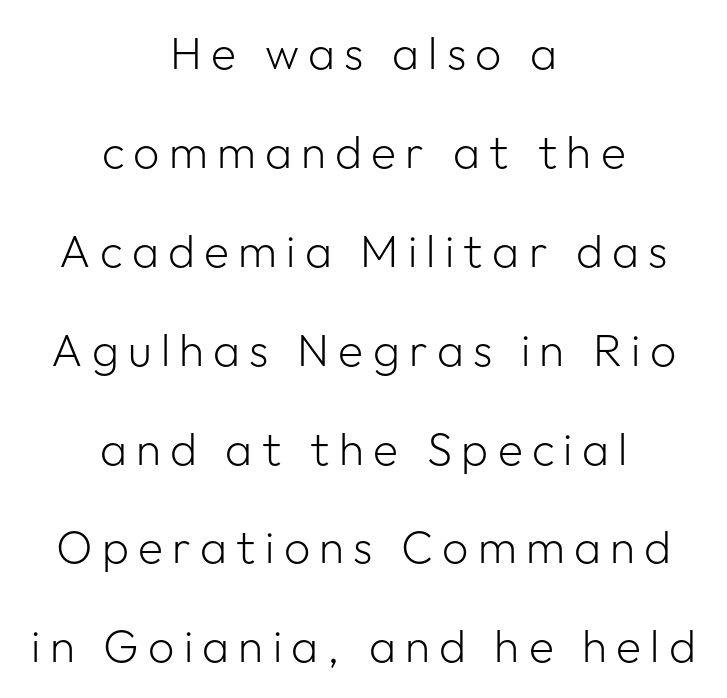
The image shows 46 px light sans-serif type, upright; set centered, loose line spacing (2.15x), unusually wide letter spacing (+0.2 em), not underlined; low stroke contrast and a medium x-height.
